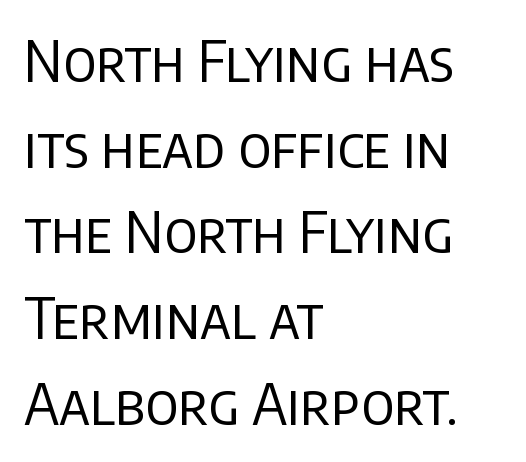
{"serif": "no", "italic": "no", "bold": "no", "weight": "regular", "width": "normal", "stroke_contrast": "low", "x_height": "large", "monospaced": "no", "underline": "no", "align": "left", "line_spacing": "normal", "line_spacing_ratio": 1.53, "letter_spacing": "normal", "letter_spacing_em": 0.0, "glyph_px": 56}
